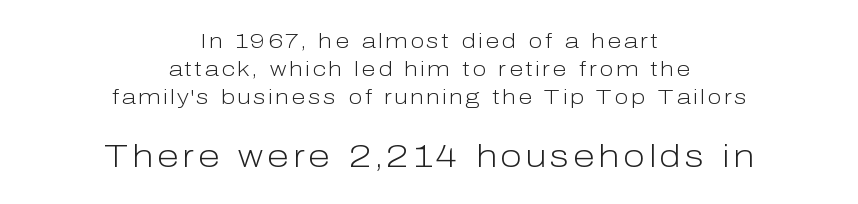
The image shows 32 px light sans-serif type, upright; set centered, normal line spacing (1.33x), not underlined; the second (bottom) block is 1.52x larger; low stroke contrast and a medium x-height.
